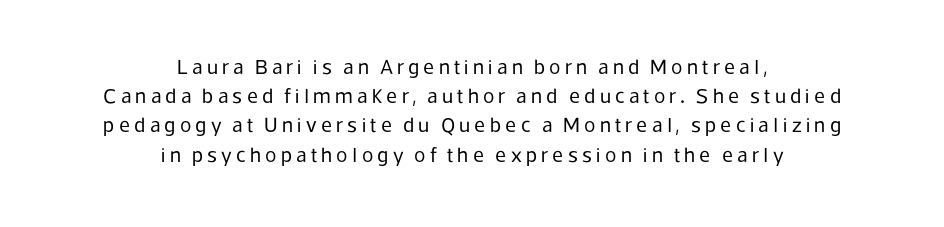
This rendering uses center alignment, leaving both contours irregular but symmetric. When letters stand straight like this, we call the style roman or upright. The letters look calm and open, with moderate or lighter stems. The area under the type is left untouched. In terms of letterspacing, this is a distinctly airy, spread setting.
